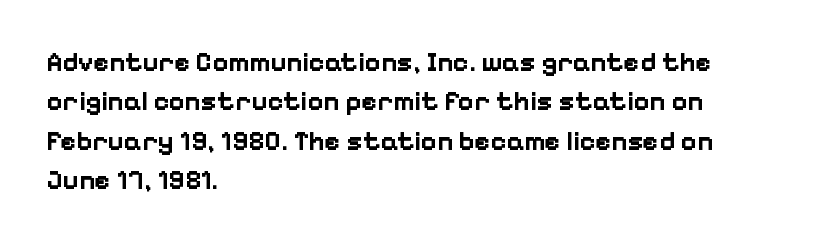
The line texture is even and compact thanks to regular tracking. Notice how the passage keeps a crisp vertical edge on the left only. Rendered with straight, roman letterforms. A bare baseline throughout the passage. One glance says typical: line gaps are just what's usual.
